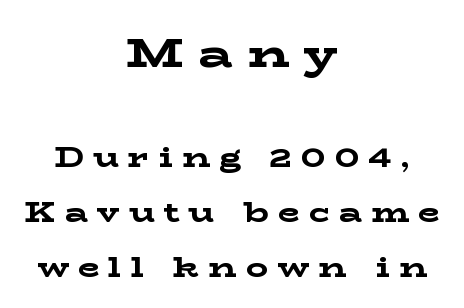
The image shows 42 px bold, wide serif type, upright; set centered, loose line spacing (1.96x), unusually wide letter spacing (+0.33 em), not underlined; the first (top) block is 1.5x larger; low stroke contrast and a medium x-height.
